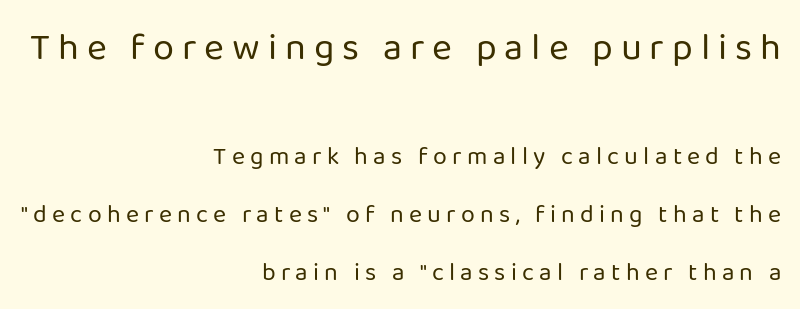
Weight: not bold — regular or lighter. Display-style spreading of the glyphs; the letterfit is very open. The zone under the glyphs is completely vacant. Each letter keeps its own natural width here, so spacing adapts to shape.
